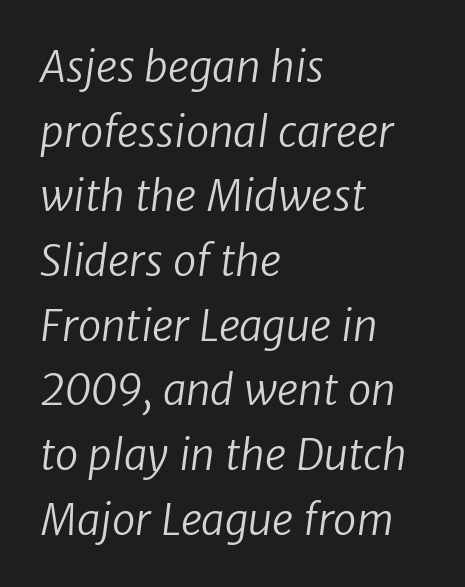
{"serif": "no", "bold": "no", "weight": "regular", "width": "normal", "stroke_contrast": "low", "x_height": "medium", "monospaced": "no", "underline": "no", "align": "left", "line_spacing": "normal", "line_spacing_ratio": 1.54, "letter_spacing": "normal", "letter_spacing_em": 0.0, "glyph_px": 42}
